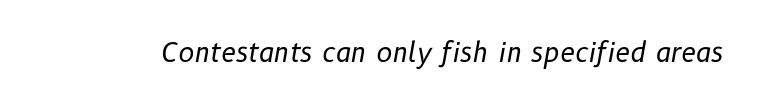
Compared with a typical body face, this is equally light or lighter still. The words here are not underlined. Each word holds together tightly as a unit, with standard inter-letter gaps. The rendering applies a slant to the glyphs.
